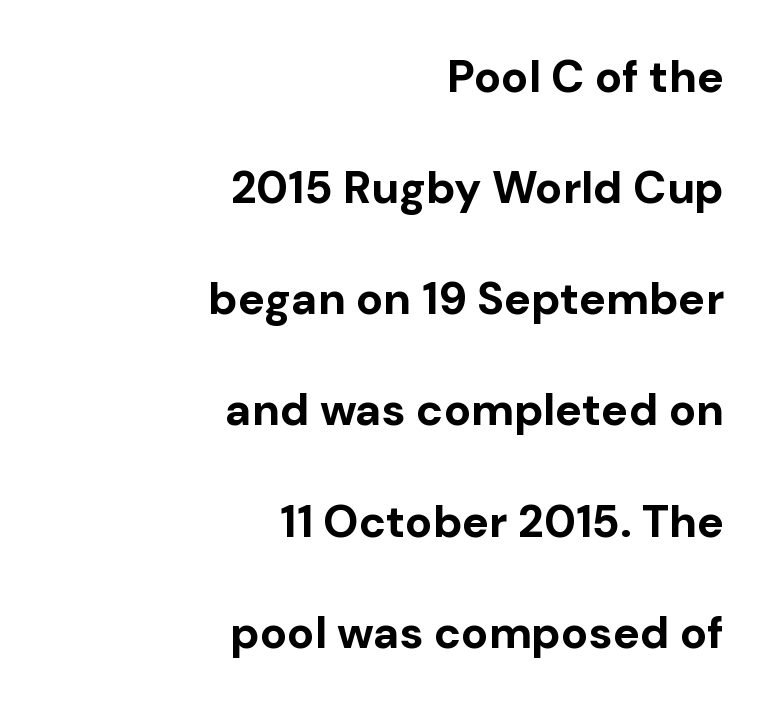
{"serif": "no", "italic": "no", "bold": "yes", "weight": "bold", "width": "normal", "stroke_contrast": "low", "x_height": "medium", "monospaced": "no", "underline": "no", "align": "right", "line_spacing": "loose", "line_spacing_ratio": 2.47, "letter_spacing": "normal", "letter_spacing_em": 0.0, "glyph_px": 45}
